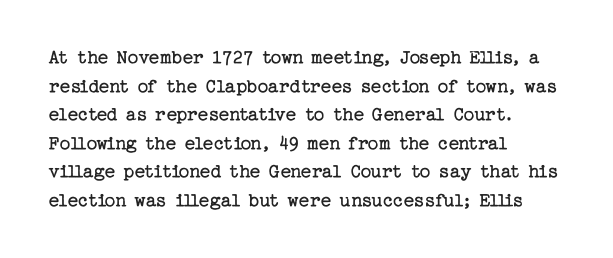
Line beginnings align vertically; line endings do not. Whoever set this chose a conventional vertical rhythm. Stroke mass is kept to a normal reading level or below. Nobody touched the tracking dial on this one.
